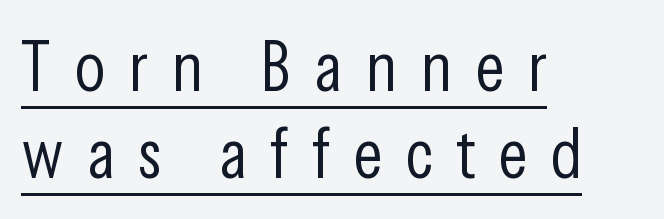
{"serif": "no", "italic": "no", "bold": "no", "weight": "light", "width": "condensed", "stroke_contrast": "low", "x_height": "medium", "monospaced": "no", "underline": "yes", "align": "left", "line_spacing_ratio": 1.22, "letter_spacing": "wide", "letter_spacing_em": 0.33, "glyph_px": 71}
